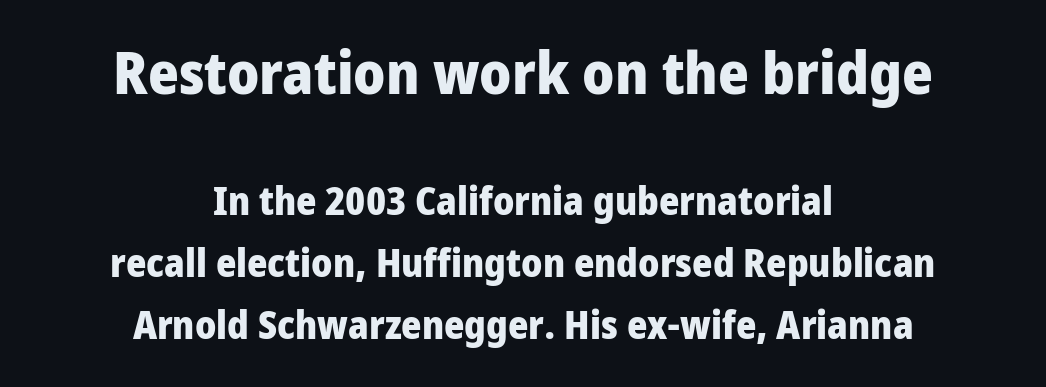
Notice how the passage keeps no hard edge, just a central spine. The passage shown is typeset with a sans-serif family. Proportional: the letters do not fall into vertical columns. Regarding leading, the lines here are spaced in the standard way.
